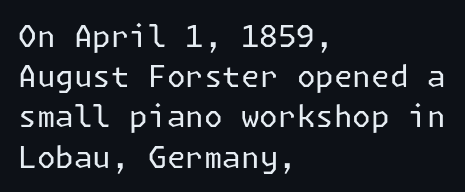
{"serif": "no", "italic": "no", "bold": "no", "weight": "regular", "width": "normal", "stroke_contrast": "low", "x_height": "medium", "underline": "no", "align": "left", "line_spacing": "normal", "line_spacing_ratio": 1.34, "letter_spacing": "normal", "letter_spacing_em": 0.0, "glyph_px": 30}
